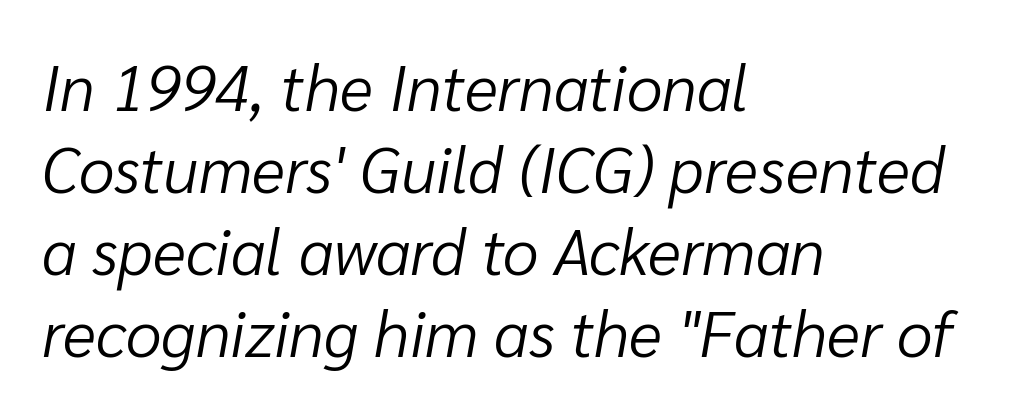
The image shows 64 px light type, italic (leaning right); set left-aligned, normal line spacing (1.28x), normal letter spacing, not underlined; low stroke contrast and a medium x-height.
